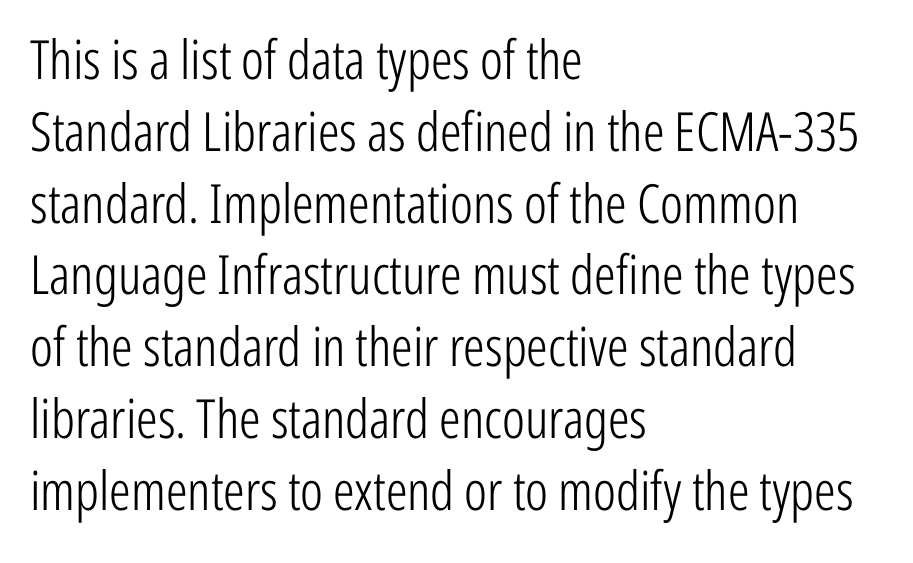
{"serif": "no", "italic": "no", "bold": "no", "weight": "light", "width": "condensed", "stroke_contrast": "low", "x_height": "medium", "monospaced": "no", "underline": "no", "align": "left", "line_spacing": "normal", "line_spacing_ratio": 1.33, "letter_spacing": "normal", "letter_spacing_em": 0.0, "glyph_px": 54}
